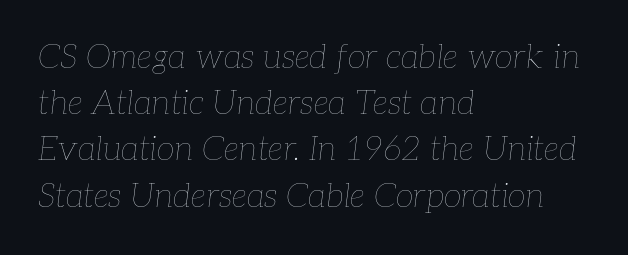
{"italic": "yes", "lean": "right", "slant_degrees": 7, "bold": "no", "weight": "thin", "width": "normal", "stroke_contrast": "low", "x_height": "medium", "monospaced": "no", "underline": "no", "align": "left", "line_spacing": "normal", "line_spacing_ratio": 1.4, "letter_spacing": "normal", "letter_spacing_em": 0.0, "glyph_px": 33}
